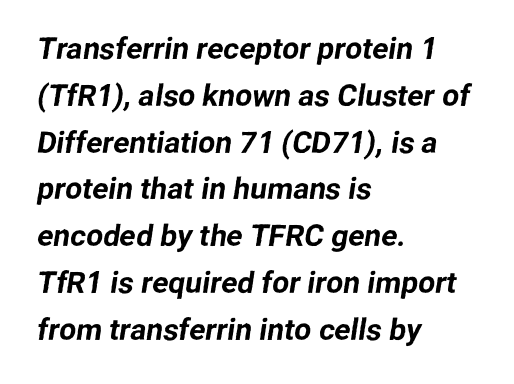
Glance below the letters and you will spot only blank space. Look at the bottom of the vertical strokes: they stop flat, with no serifs. Spacing verdict: proportional, widths tailored to each character. The space between consecutive lines is moderate. Compared with a centered layout, this one pins lines to the left instead. Tracking here is standard; glyphs follow each other at the usual distance.
